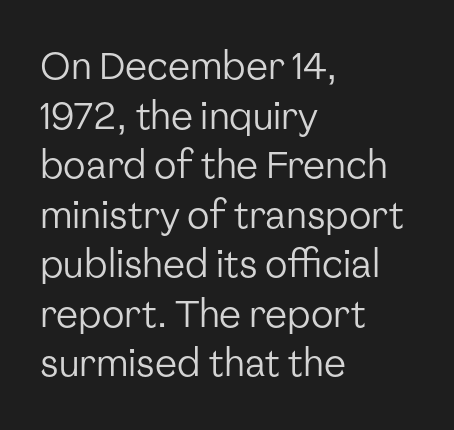
Q: Is the text bold? A: No.
Q: Is the text italic (slanted)? A: No, it is upright.
Q: Is the typeface a serif or a sans-serif typeface? A: Sans-serif.
Q: Is the text underlined? A: No.
Q: How is the paragraph aligned? A: Left-aligned.
Q: Is the spacing between letters normal or unusually wide? A: Normal.
Q: Is the spacing between lines tight, normal or loose? A: Normal.
Q: Width (condensed, normal, or wide)? A: Normal.
Q: Stroke contrast? A: Low.
Q: x-height? A: Medium.
Q: Monospaced? A: No.
